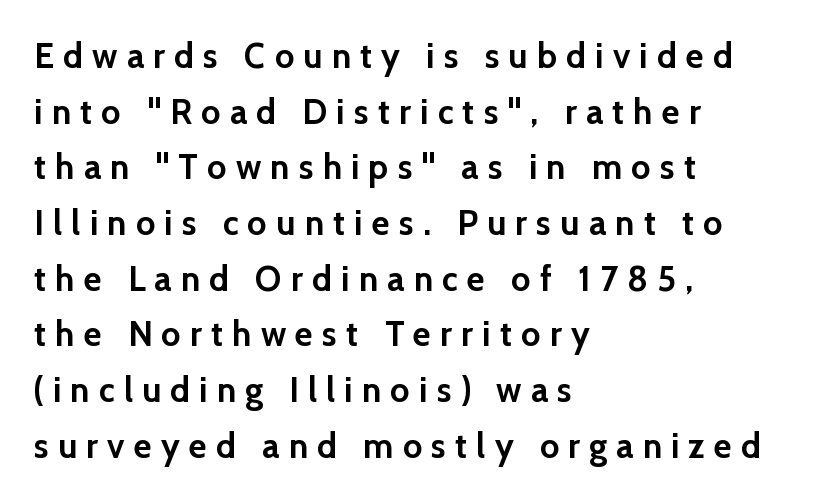
The image shows 35 px semibold sans-serif type, upright; set left-aligned, normal line spacing (1.59x), unusually wide letter spacing (+0.26 em), not underlined; a medium x-height.
